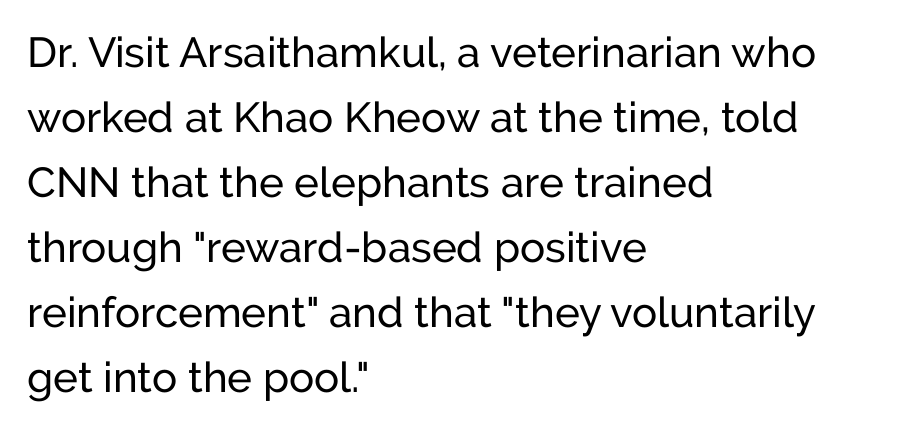
Summary of weight: not heavy and not bold. Visually the block forms a straight wall on the left and a jagged coastline on the right. Glyph-to-glyph distance matches everyday printed text. Words float on clear page, feet unadorned.
